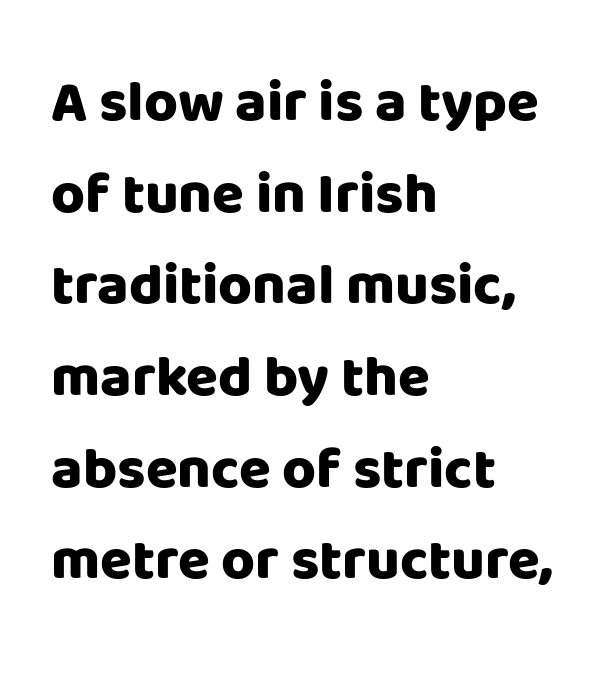
Anything drawn beneath the words? Only blank space. Weight: bold. The letters advance in unequal steps, a hallmark of proportional type. Check where the strokes stop: nothing finishes them off — pure sans.
